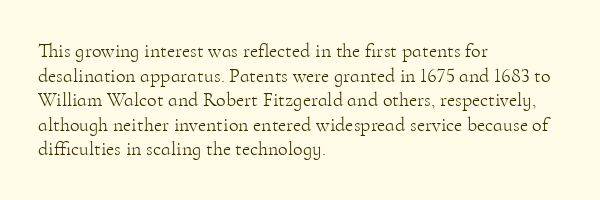
The image shows 20 px text type, upright; set left-aligned, line spacing 1.23x, normal letter spacing, not underlined.
